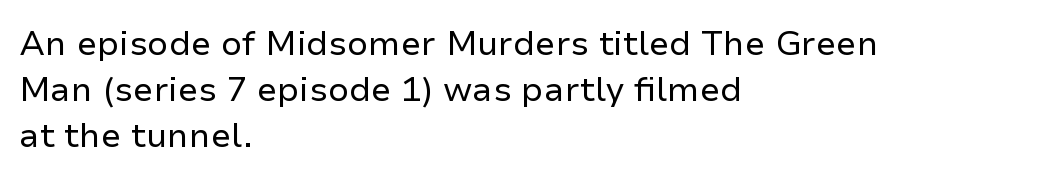
Underline: absent. A roman cut, with each character standing at attention. Compared with typical body copy, the letter spacing here is the same. Notice how descenders clear the ascenders below comfortably — that's standard leading. Each line starts at the same left margin while the right side varies.
